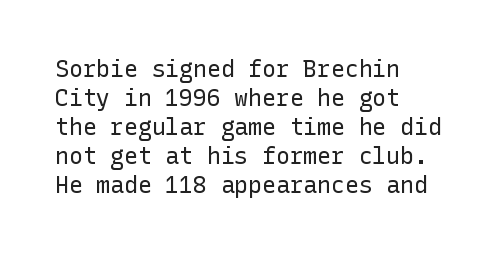
A typesetter would call this zero additional tracking. If you drew a line through each stem, it would be perfectly vertical. This block has exactly the height ordinary leading produces. Teacher's note: observe the even left margin — that is flush-left alignment. The area under the type is left untouched. This is not heavy type; no bold has been used.
